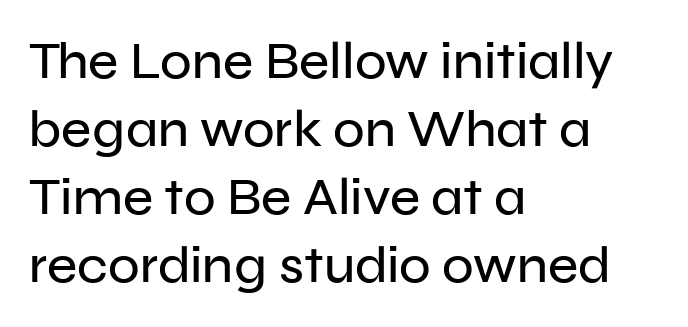
Q: Is the text italic (slanted)? A: No, it is upright.
Q: Is the typeface a serif or a sans-serif typeface? A: Sans-serif.
Q: Is the text underlined? A: No.
Q: How is the paragraph aligned? A: Left-aligned.
Q: Is the spacing between letters normal or unusually wide? A: Normal.
Q: Is the spacing between lines tight, normal or loose? A: Normal.
Q: Width (condensed, normal, or wide)? A: Normal.
Q: Stroke contrast? A: Low.
Q: x-height? A: Medium.
Q: Monospaced? A: No.
